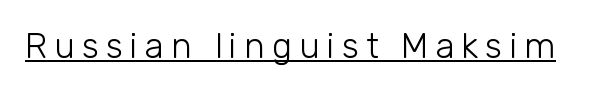
The image shows 35 px light sans-serif type, upright; set unusually wide letter spacing (+0.2 em), underlined; low stroke contrast and a medium x-height.
